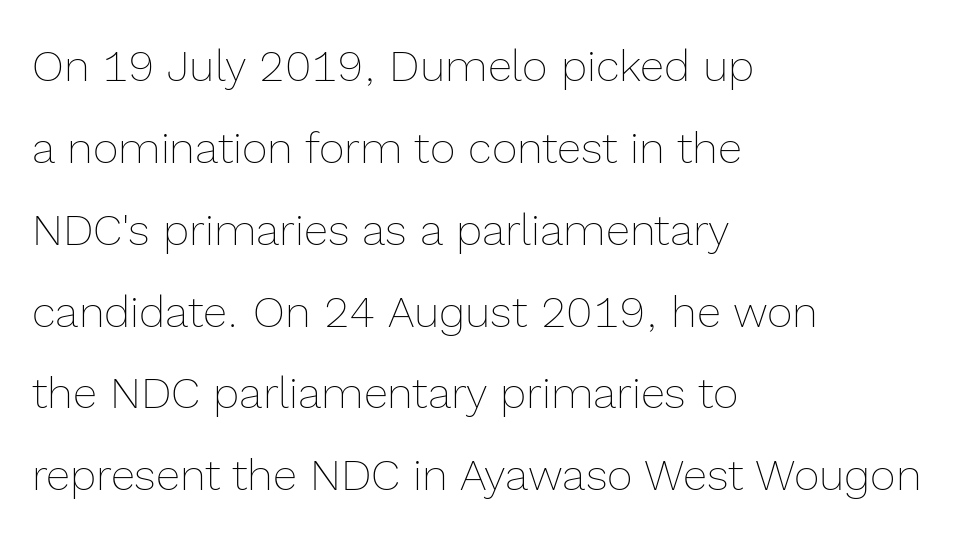
{"italic": "no", "bold": "no", "weight": "thin", "width": "normal", "x_height": "medium", "monospaced": "no", "underline": "no", "align": "left", "line_spacing_ratio": 1.86, "letter_spacing": "normal", "letter_spacing_em": 0.0, "glyph_px": 44}
